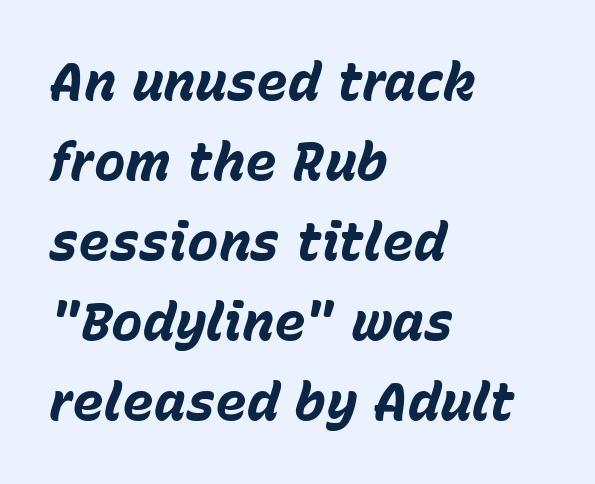
The image shows 53 px bold type, italic (leaning right); set left-aligned, normal line spacing (1.51x), normal letter spacing, not underlined; low stroke contrast and a medium x-height.
